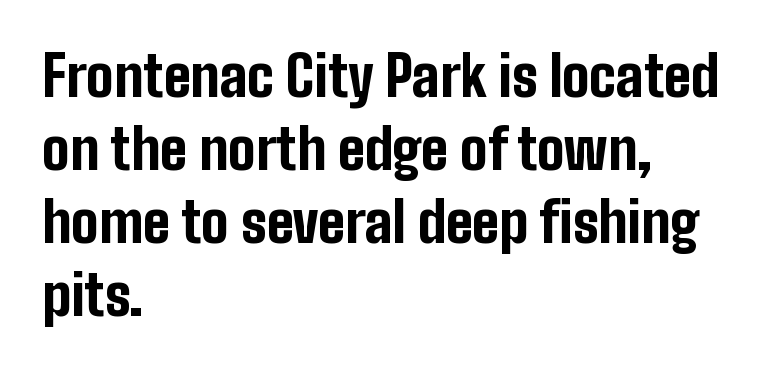
Notice how the passage keeps a crisp vertical edge on the left only. Compared with typical paragraphs, the rows here are spaced about the same. These lines are rendered in a variable-pitch font. Nope, no serifs anywhere on these letters. Words float on clear page, feet unadorned. Each glyph is drawn with heavy, bold strokes.
